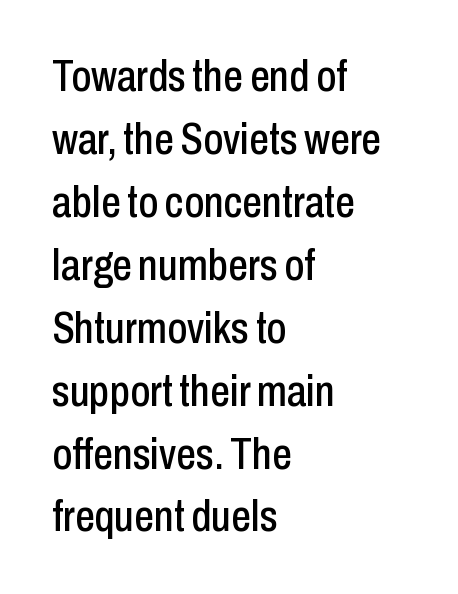
The glyphs in this specimen are sans serif. These lines are rendered in a variable-pitch font. The line-height multiplier appears to be the usual default. All the whitespace from short lines collects on the right. Look at the tracking — it's just the regular setting, nothing added. Unlike italic type, these characters show no tilt at all.
